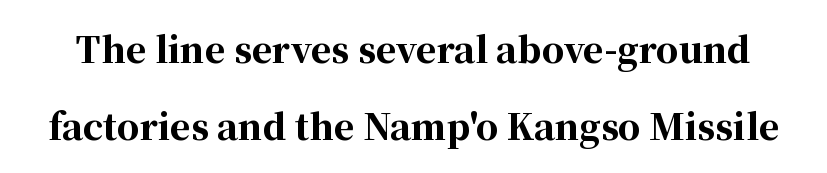
The image shows 35 px bold serif type, upright; set loose line spacing (2.2x), normal letter spacing, not underlined; high stroke contrast and a medium x-height.
